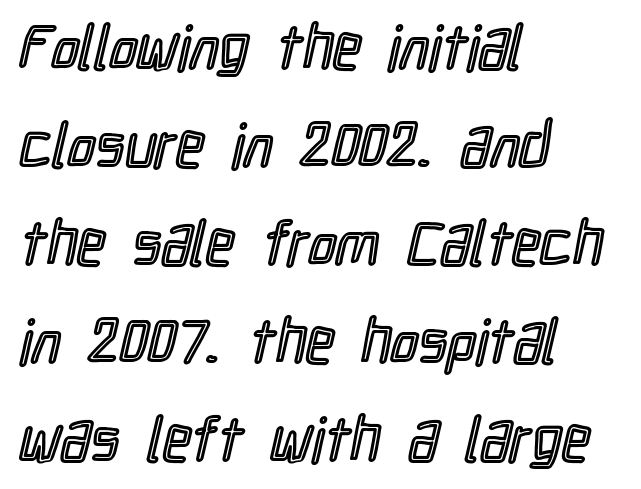
{"width": "condensed", "x_height": "medium", "monospaced": "no", "underline": "no", "align": "left", "line_spacing": "normal", "line_spacing_ratio": 1.58, "letter_spacing": "normal", "letter_spacing_em": 0.0, "glyph_px": 62}
